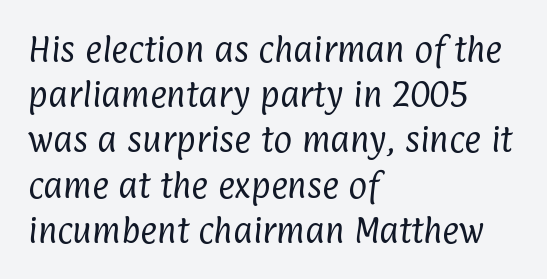
The image shows 29 px regular-weight, condensed sans-serif type; set left-aligned, normal line spacing (1.56x), normal letter spacing, not underlined; low stroke contrast and a medium x-height.
